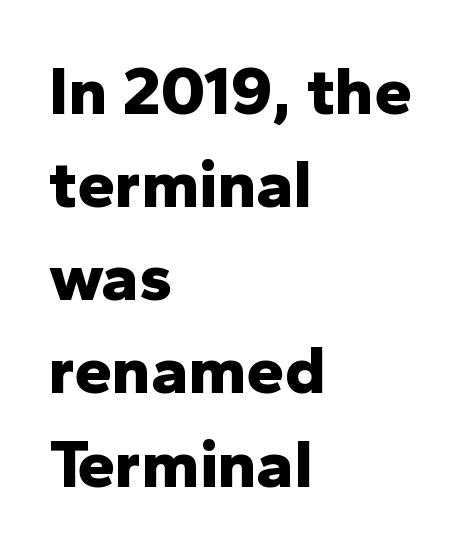
Q: Is the text bold? A: Yes.
Q: Is the text italic (slanted)? A: No, it is upright.
Q: Is the typeface a serif or a sans-serif typeface? A: Sans-serif.
Q: Is the text underlined? A: No.
Q: How is the paragraph aligned? A: Left-aligned.
Q: Is the spacing between letters normal or unusually wide? A: Normal.
Q: Is the spacing between lines tight, normal or loose? A: Normal.
Q: Width (condensed, normal, or wide)? A: Normal.
Q: Stroke contrast? A: Low.
Q: x-height? A: Medium.
Q: Monospaced? A: No.
